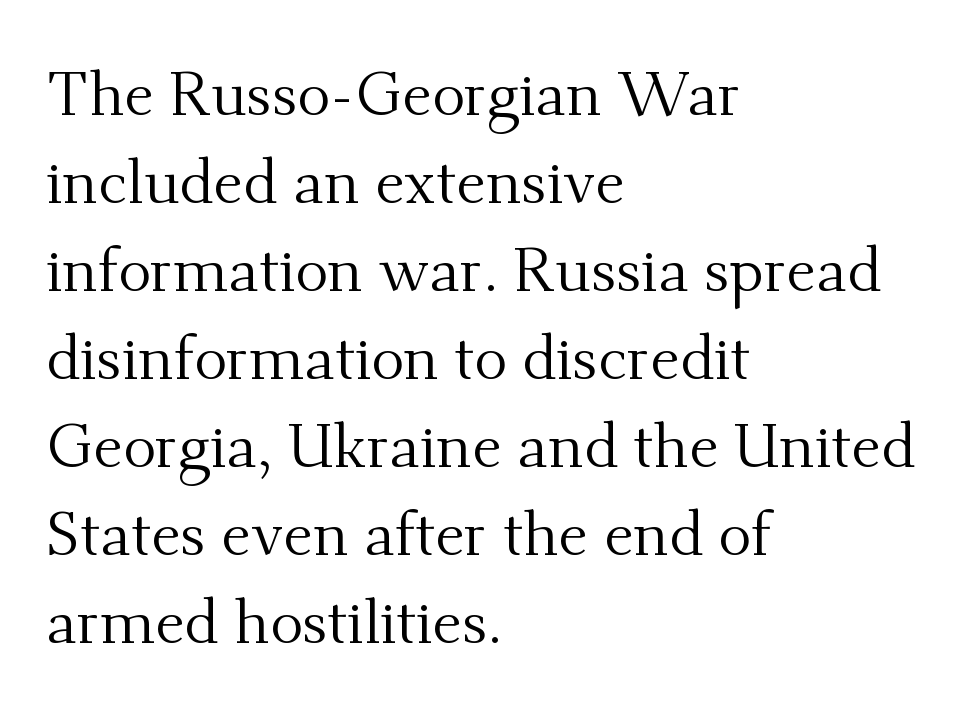
The image shows 62 px regular-weight serif type, upright; set left-aligned, normal line spacing (1.42x), normal letter spacing, not underlined; medium stroke contrast and a small x-height.
